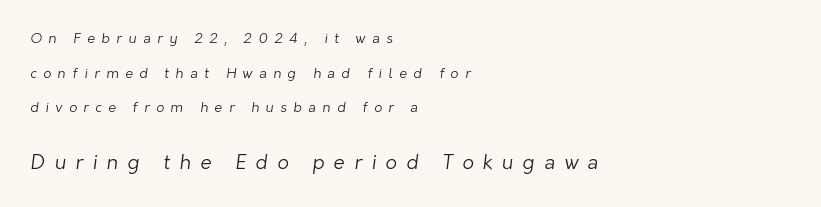
{"bold": "no", "underline": "no", "align": "left", "line_spacing": "loose", "line_spacing_ratio": 2.48, "letter_spacing": "wide", "letter_spacing_em": 0.47, "larger_block": "second", "size_ratio": 1.43, "glyph_px": 20}
